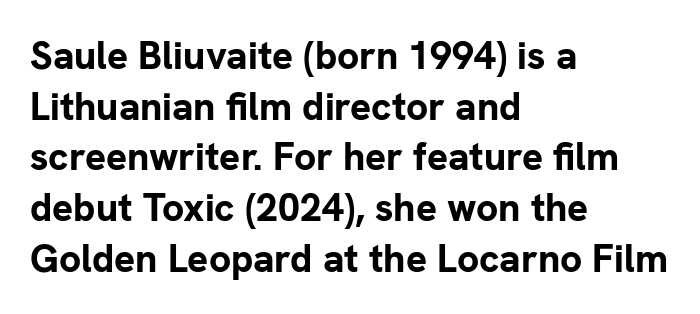
{"serif": "no", "italic": "no", "bold": "yes", "weight": "bold", "width": "normal", "stroke_contrast": "low", "x_height": "medium", "monospaced": "no", "underline": "no", "align": "left", "line_spacing": "normal", "line_spacing_ratio": 1.3, "letter_spacing": "normal", "letter_spacing_em": 0.0, "glyph_px": 39}
